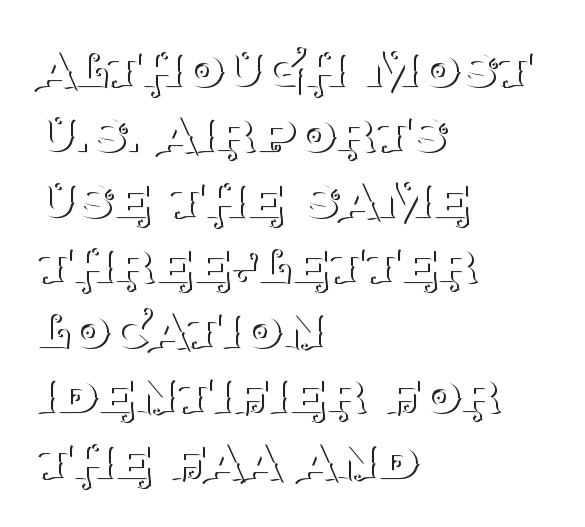
These lines are rendered in a variable-pitch font. Line spacing here is tight. You can tell from the footed stems that serif type was used. Plain, unruled lines of type.
